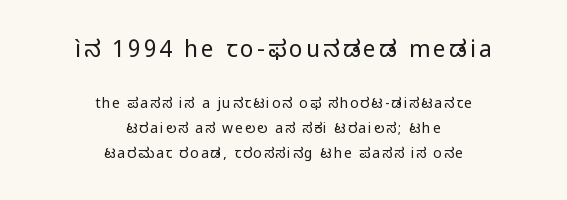
{"italic": "no", "bold": "no", "underline": "no", "align": "center", "line_spacing_ratio": 1.8, "larger_block": "first", "size_ratio": 1.64, "glyph_px": 23}
